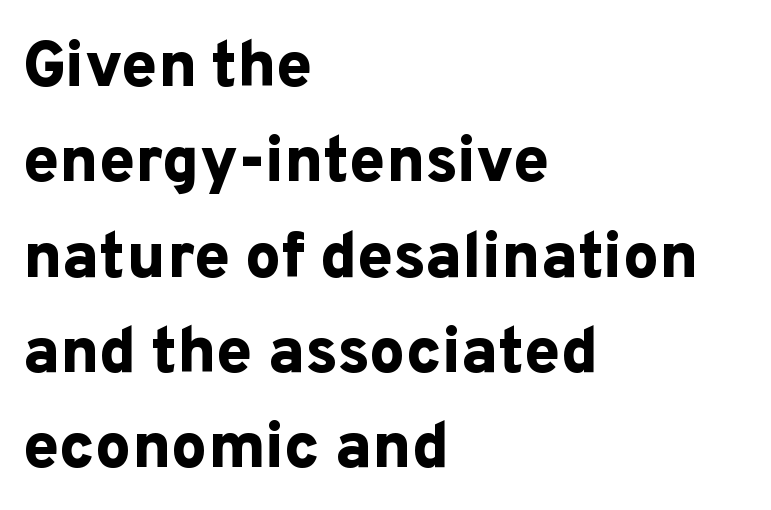
The image shows 64 px bold sans-serif type, upright; set left-aligned, normal line spacing (1.49x), normal letter spacing, not underlined; low stroke contrast and a medium x-height.
